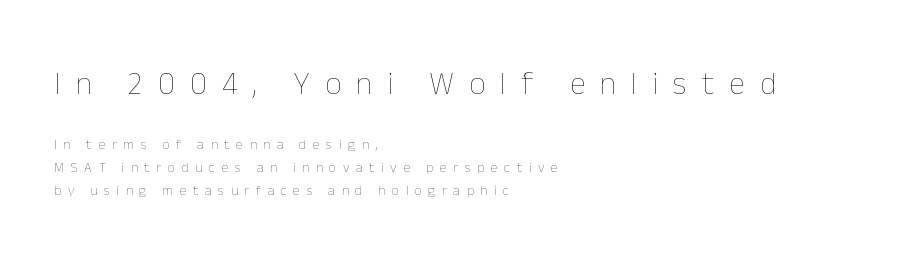
Q: Is the text bold? A: No.
Q: Is the text italic (slanted)? A: No, it is upright.
Q: Is the text underlined? A: No.
Q: How is the paragraph aligned? A: Left-aligned.
Q: Is the spacing between letters normal or unusually wide? A: Unusually wide.
Q: Is the spacing between lines tight, normal or loose? A: Normal.
Q: Which block of text is set in a larger size, the first (top) or the second (bottom)? A: The first (top) one.
Q: Width (condensed, normal, or wide)? A: Normal.
Q: Stroke contrast? A: Low.
Q: x-height? A: Medium.
Q: Monospaced? A: No.
